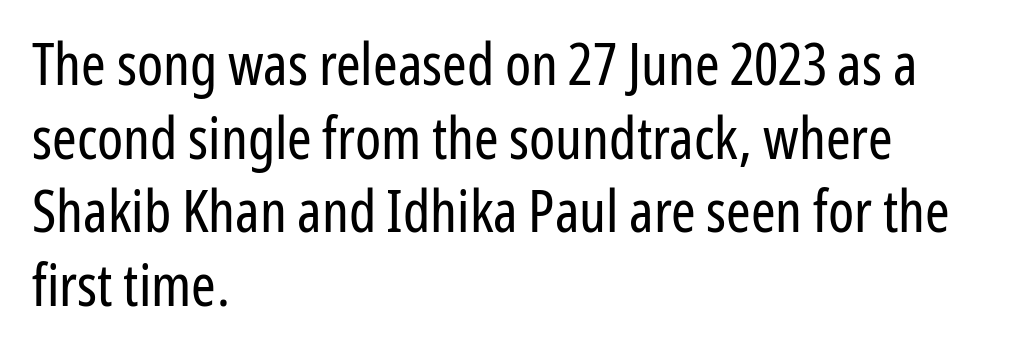
Q: Is the text bold? A: No.
Q: Is the text italic (slanted)? A: No, it is upright.
Q: Is the typeface a serif or a sans-serif typeface? A: Sans-serif.
Q: Is the text underlined? A: No.
Q: How is the paragraph aligned? A: Left-aligned.
Q: Is the spacing between letters normal or unusually wide? A: Normal.
Q: Is the spacing between lines tight, normal or loose? A: Normal.
Q: Width (condensed, normal, or wide)? A: Condensed.
Q: Stroke contrast? A: Low.
Q: x-height? A: Medium.
Q: Monospaced? A: No.
